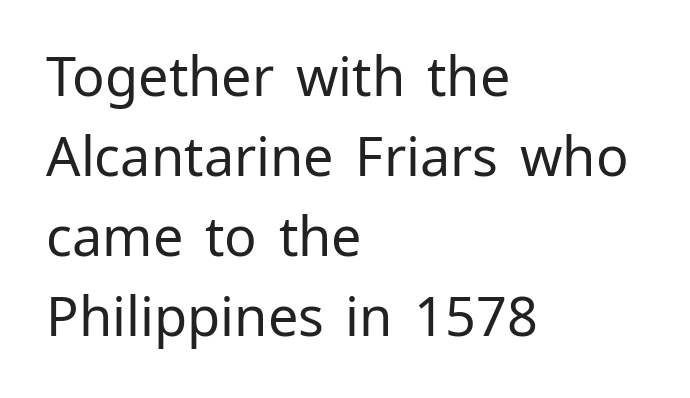
{"serif": "no", "italic": "no", "bold": "no", "weight": "regular", "width": "normal", "stroke_contrast": "low", "x_height": "medium", "monospaced": "no", "underline": "no", "align": "left", "line_spacing": "normal", "line_spacing_ratio": 1.48, "letter_spacing": "normal", "letter_spacing_em": 0.0, "glyph_px": 54}
